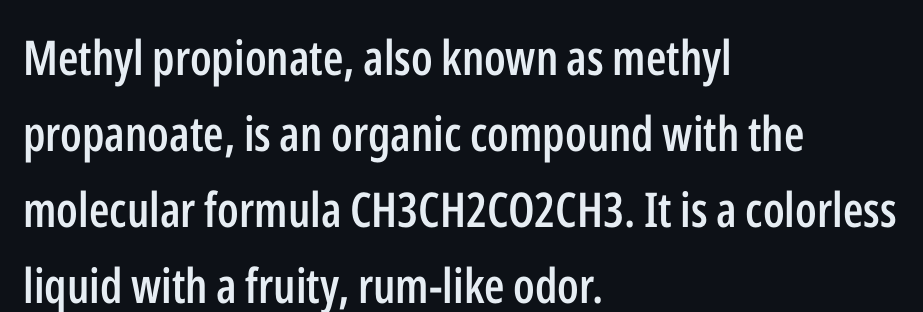
The image shows 48 px semibold, condensed sans-serif type, upright; set left-aligned, normal line spacing (1.58x), normal letter spacing, not underlined; low stroke contrast and a medium x-height.
